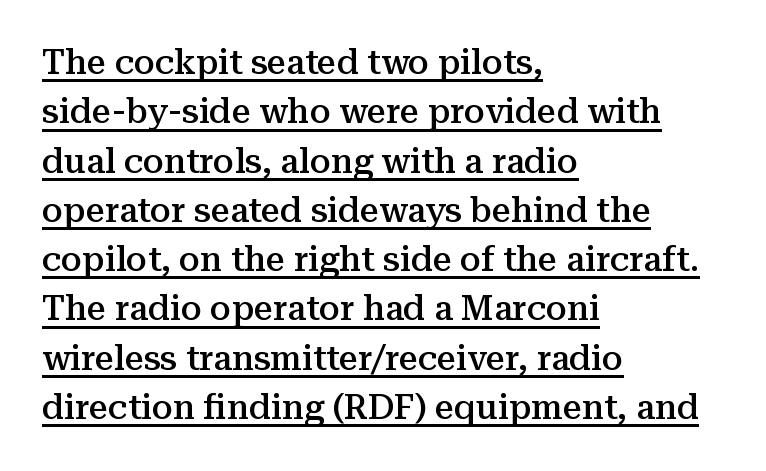
{"serif": "yes", "italic": "no", "bold": "semi", "weight": "semibold", "width": "normal", "stroke_contrast": "medium", "x_height": "medium", "monospaced": "no", "underline": "yes", "align": "left", "line_spacing": "normal", "line_spacing_ratio": 1.45, "letter_spacing": "normal", "letter_spacing_em": 0.0, "glyph_px": 34}
